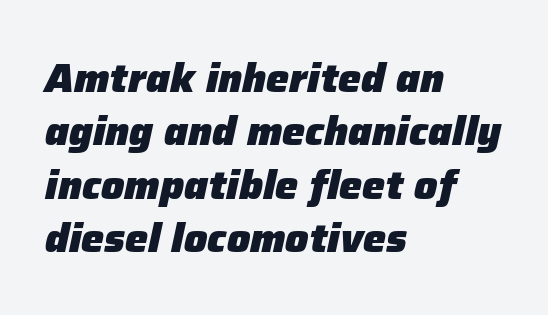
Q: Is the text bold? A: Yes.
Q: Is the text italic (slanted)? A: Yes, it leans right by about 12 degrees.
Q: Is the text underlined? A: No.
Q: How is the paragraph aligned? A: Left-aligned.
Q: Is the spacing between letters normal or unusually wide? A: Normal.
Q: Is the spacing between lines tight, normal or loose? A: Normal.
Q: Width (condensed, normal, or wide)? A: Normal.
Q: Stroke contrast? A: Low.
Q: x-height? A: Medium.
Q: Monospaced? A: No.
